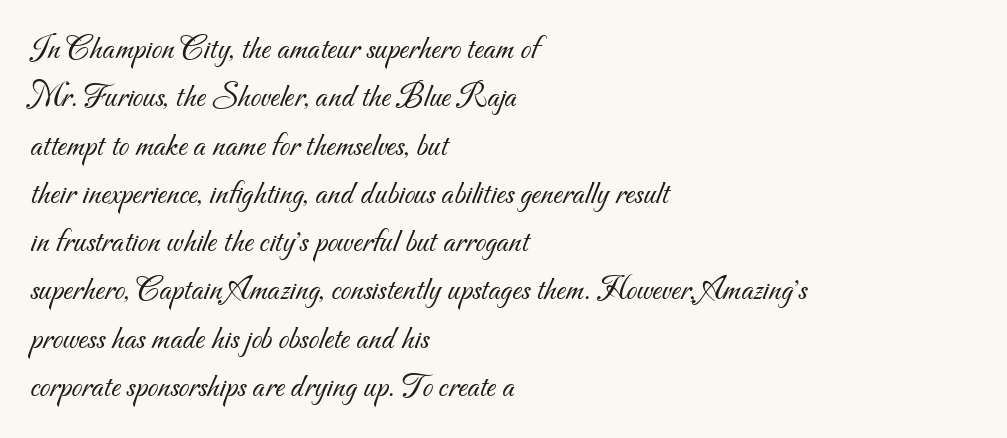
The image shows 34 px light sans-serif type; set left-aligned, normal line spacing (1.42x), normal letter spacing, not underlined; medium stroke contrast and a small x-height.
